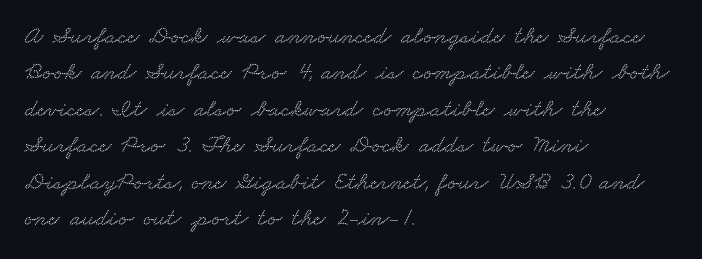
Quick note: interline space is typical. In CSS terms this would be text-align: left. Tracking here is standard; glyphs follow each other at the usual distance. Glance below the letters and you will spot only blank space.
